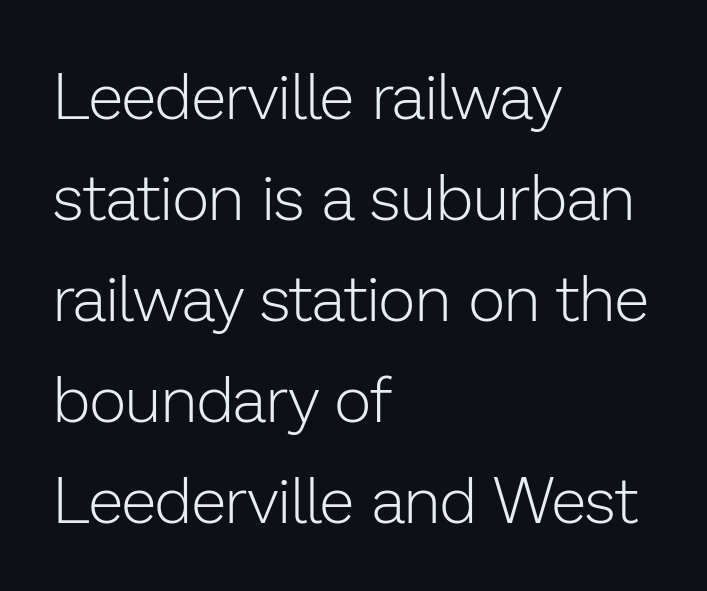
The image shows 64 px light sans-serif type, upright; set left-aligned, normal line spacing (1.58x), normal letter spacing, not underlined; low stroke contrast and a medium x-height.
